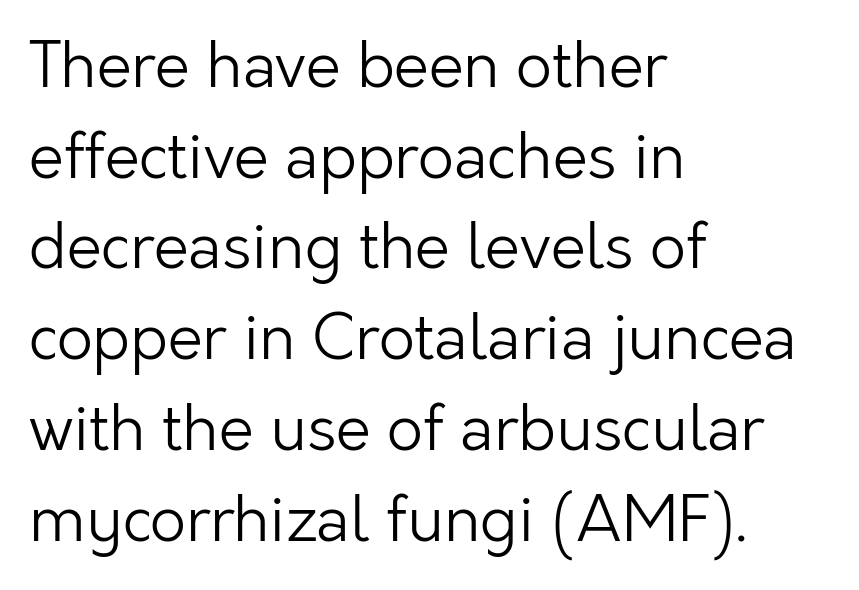
The font sits on the lighter half of the weight spectrum, regular included. The zone under the glyphs is completely vacant. Regarding serifs, this sample does without them. When letters stand straight like this, we call the style roman or upright. The face used here is rendered with its standard letterfit.
